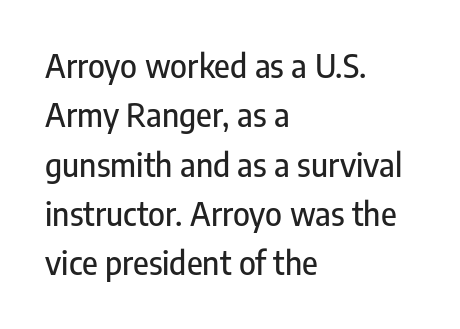
Q: Is the text italic (slanted)? A: No, it is upright.
Q: Is the typeface a serif or a sans-serif typeface? A: Sans-serif.
Q: Is the text underlined? A: No.
Q: How is the paragraph aligned? A: Left-aligned.
Q: Is the spacing between letters normal or unusually wide? A: Normal.
Q: Is the spacing between lines tight, normal or loose? A: Normal.
Q: Width (condensed, normal, or wide)? A: Condensed.
Q: Stroke contrast? A: Low.
Q: x-height? A: Medium.
Q: Monospaced? A: No.
